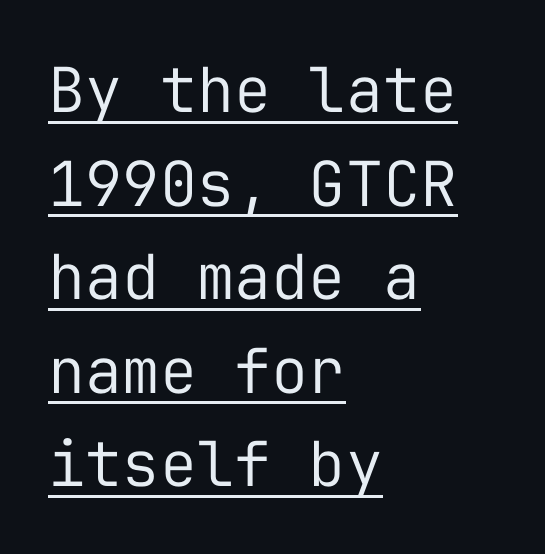
Note the uniform advance width — an 'i' takes as much space as an 'm'. Looks like someone drew a line under every word here. Does the lettering tilt? It doesn't — this is upright. Is this a sans? Yes — the strokes have no serifs.
